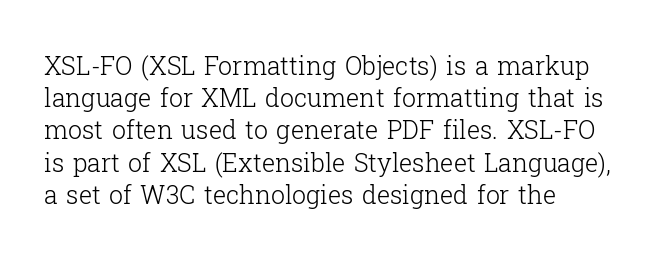
These lines keep a tight, regular rhythm from letter to letter. This sample is left-justified, so line endings fall wherever the words run out. The space between consecutive lines is moderate. Do the letters lean? They stand straight. The passage shown is not underscored anywhere. Stems and bowls with no extra thickness — not bold.
